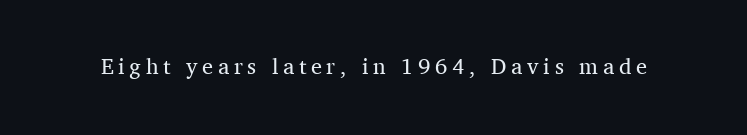
Descenders are the only things crossing below the line. This sample uses an upright cut, with every glyph sitting square on the baseline. Heaviness? Minimal to ordinary, like unemphasized prose. Observe the wide spacing: letters keep a clear distance from each other.
